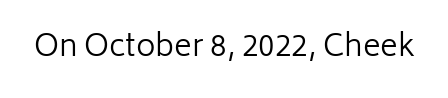
{"serif": "no", "italic": "no", "bold": "no", "weight": "regular", "width": "normal", "stroke_contrast": "low", "x_height": "medium", "monospaced": "no", "underline": "no", "letter_spacing": "normal", "letter_spacing_em": 0.0, "glyph_px": 30}
